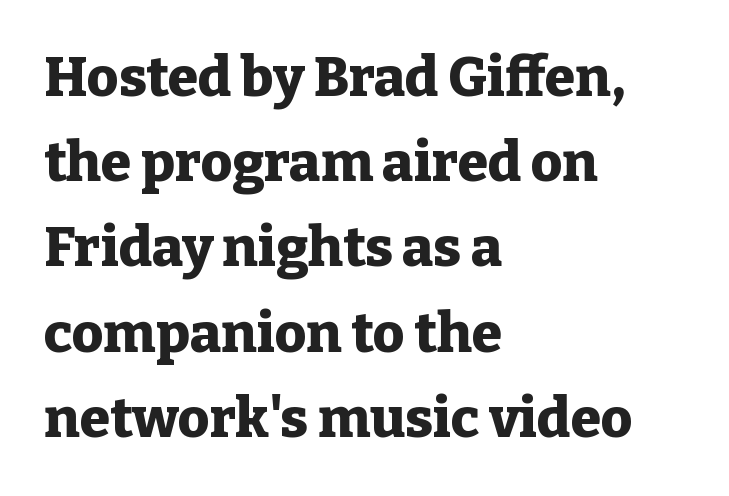
The image shows 55 px heavy serif type, upright; set left-aligned, normal line spacing (1.55x), normal letter spacing, not underlined; low stroke contrast and a medium x-height.
